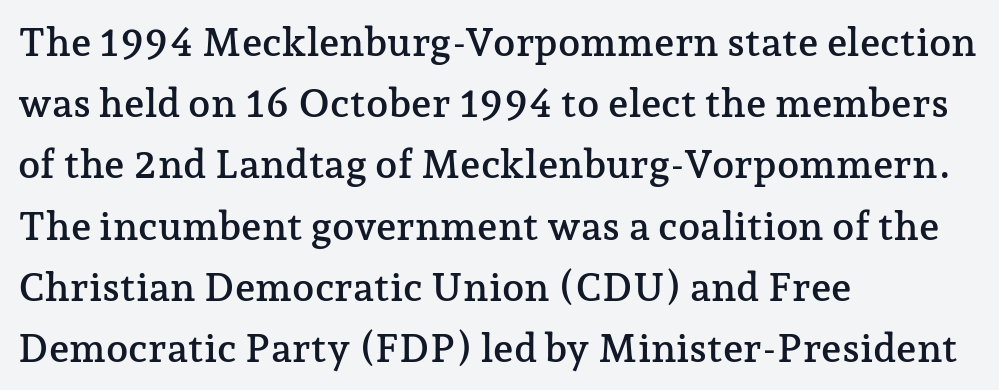
Q: Is the text italic (slanted)? A: No, it is upright.
Q: Is the typeface a serif or a sans-serif typeface? A: Serif.
Q: Is the text underlined? A: No.
Q: How is the paragraph aligned? A: Left-aligned.
Q: Is the spacing between letters normal or unusually wide? A: Normal.
Q: Is the spacing between lines tight, normal or loose? A: Normal.
Q: Width (condensed, normal, or wide)? A: Normal.
Q: Stroke contrast? A: Low.
Q: x-height? A: Medium.
Q: Monospaced? A: No.
